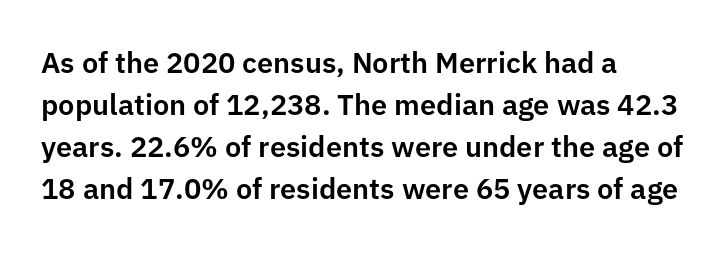
{"serif": "no", "italic": "no", "width": "normal", "stroke_contrast": "low", "x_height": "medium", "monospaced": "no", "underline": "no", "align": "left", "line_spacing": "normal", "line_spacing_ratio": 1.45, "letter_spacing": "normal", "letter_spacing_em": 0.0, "glyph_px": 29}
